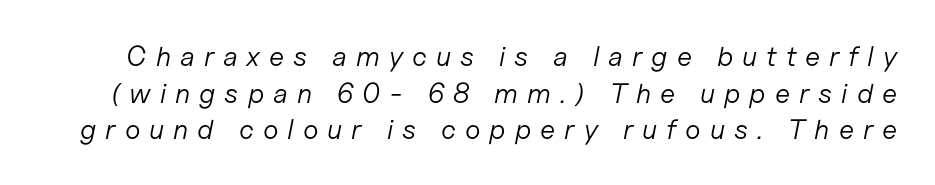
Honestly, the letter spacing is so wide it's the main thing you notice. Clear beneath every line of the passage. The face used here is proportionally spaced, like ordinary book or web type. The rows are spaced the way most documents space them. Compared with ordinary roman type, these characters are visibly tilted.
